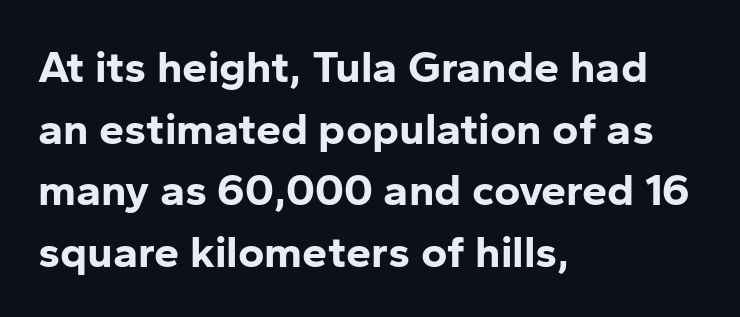
{"serif": "no", "italic": "no", "bold": "yes", "weight": "bold", "width": "normal", "stroke_contrast": "low", "x_height": "medium", "monospaced": "no", "underline": "no", "align": "left", "line_spacing": "normal", "line_spacing_ratio": 1.37, "letter_spacing": "normal", "letter_spacing_em": 0.0, "glyph_px": 45}
